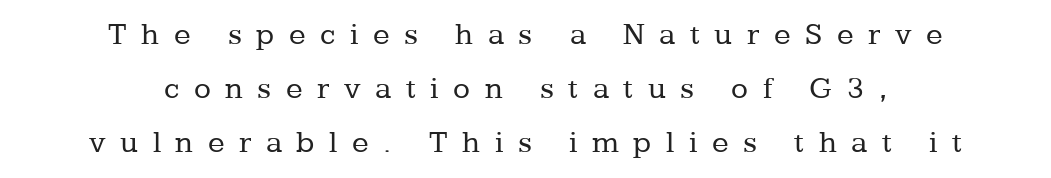
Q: Is the text bold? A: No.
Q: Is the text italic (slanted)? A: No, it is upright.
Q: Is the typeface a serif or a sans-serif typeface? A: Serif.
Q: Is the text underlined? A: No.
Q: How is the paragraph aligned? A: Centered.
Q: Is the spacing between letters normal or unusually wide? A: Unusually wide.
Q: Width (condensed, normal, or wide)? A: Normal.
Q: Stroke contrast? A: Low.
Q: x-height? A: Medium.
Q: Monospaced? A: No.
